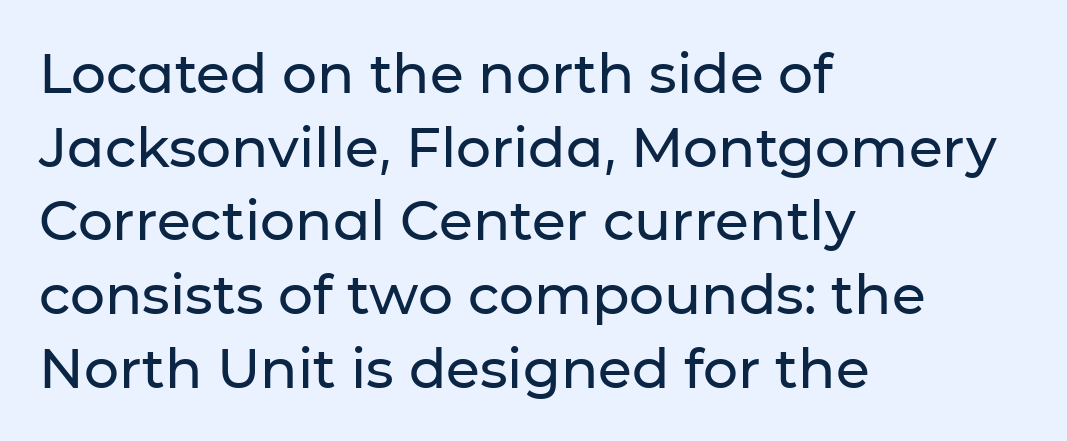
{"serif": "no", "italic": "no", "width": "normal", "stroke_contrast": "low", "x_height": "medium", "monospaced": "no", "underline": "no", "align": "left", "line_spacing": "normal", "line_spacing_ratio": 1.34, "letter_spacing": "normal", "letter_spacing_em": 0.0, "glyph_px": 55}
